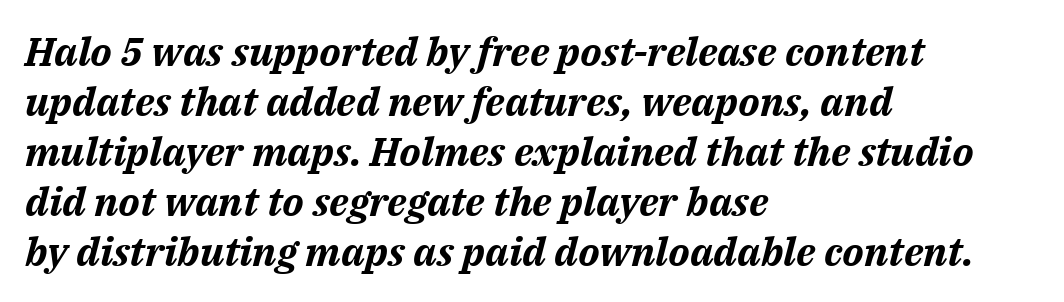
{"italic": "yes", "lean": "right", "slant_degrees": 14, "bold": "yes", "weight": "bold", "width": "normal", "stroke_contrast": "medium", "x_height": "medium", "monospaced": "no", "underline": "no", "align": "left", "line_spacing": "normal", "line_spacing_ratio": 1.25, "letter_spacing": "normal", "letter_spacing_em": 0.0, "glyph_px": 40}
